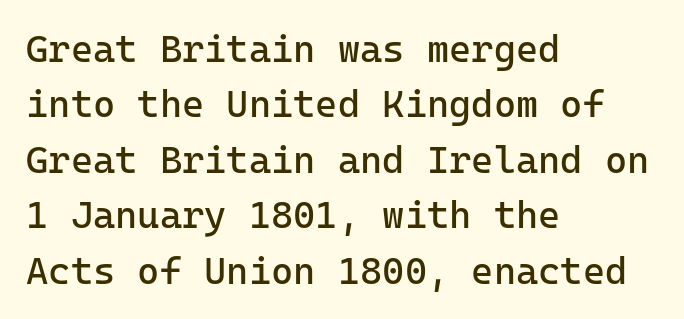
Q: Is the text bold? A: No.
Q: Is the text italic (slanted)? A: No, it is upright.
Q: Is the typeface a serif or a sans-serif typeface? A: Sans-serif.
Q: Is the text underlined? A: No.
Q: How is the paragraph aligned? A: Left-aligned.
Q: Is the spacing between letters normal or unusually wide? A: Normal.
Q: Is the spacing between lines tight, normal or loose? A: Normal.
Q: Width (condensed, normal, or wide)? A: Normal.
Q: Stroke contrast? A: Low.
Q: x-height? A: Medium.
Q: Monospaced? A: Yes.
